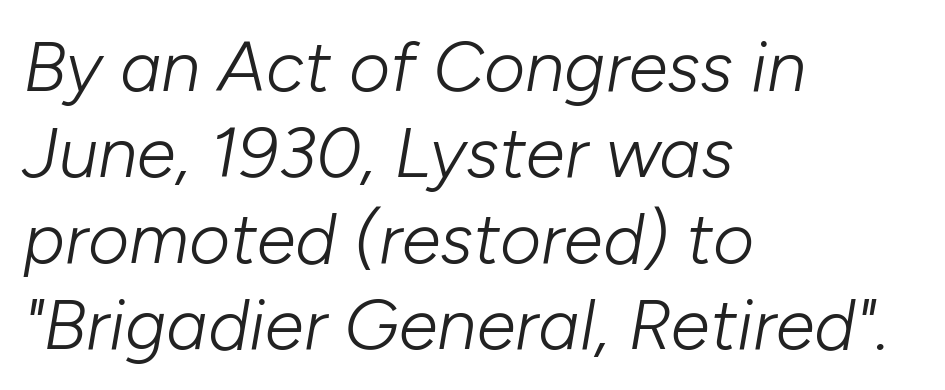
Q: Is the text bold? A: No.
Q: Is the text italic (slanted)? A: Yes, it leans right by about 10 degrees.
Q: Is the text underlined? A: No.
Q: How is the paragraph aligned? A: Left-aligned.
Q: Is the spacing between letters normal or unusually wide? A: Normal.
Q: Width (condensed, normal, or wide)? A: Normal.
Q: Stroke contrast? A: Low.
Q: x-height? A: Medium.
Q: Monospaced? A: No.
